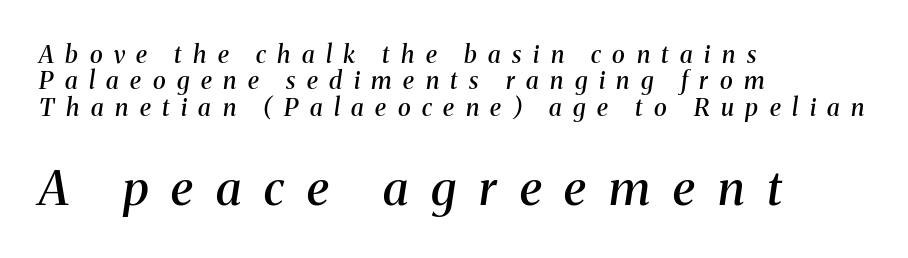
The image shows 48 px semibold serif type, italic (leaning right); set left-aligned, tight line spacing (1.1x), unusually wide letter spacing (+0.48 em), not underlined; the second (bottom) block is 2.0x larger; medium stroke contrast and a medium x-height.
